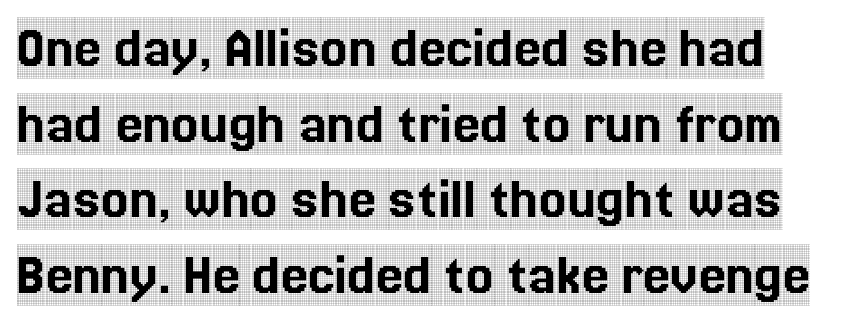
{"serif": "yes", "italic": "no", "width": "condensed", "x_height": "large", "monospaced": "no", "underline": "no", "align": "left", "line_spacing_ratio": 1.24, "letter_spacing": "normal", "letter_spacing_em": 0.0, "glyph_px": 61}
